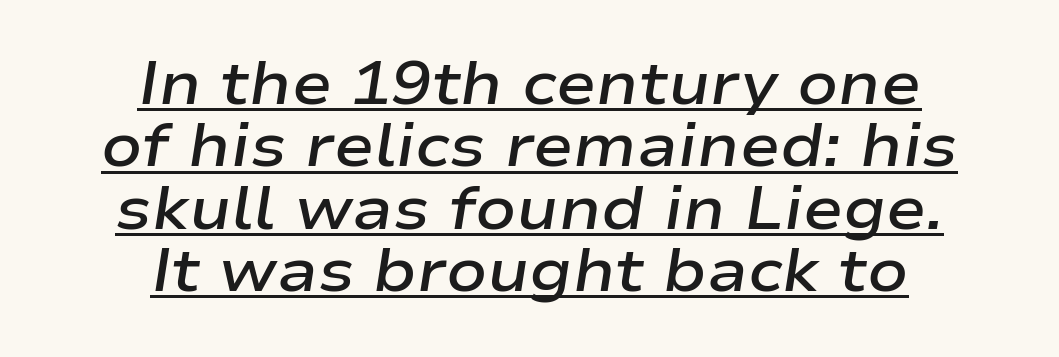
{"italic": "yes", "lean": "right", "slant_degrees": 9, "bold": "semi", "weight": "semibold", "width": "wide", "stroke_contrast": "low", "x_height": "medium", "monospaced": "no", "underline": "yes", "align": "center", "line_spacing": "tight", "line_spacing_ratio": 1.04, "letter_spacing": "normal", "letter_spacing_em": 0.0, "glyph_px": 60}
